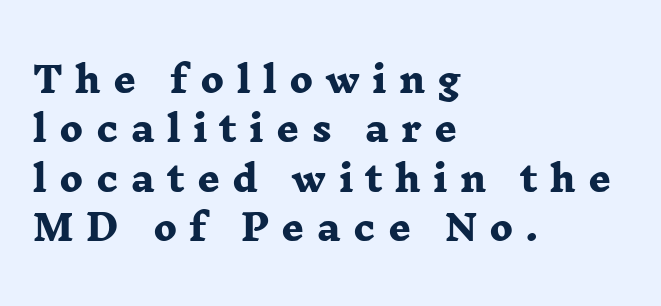
{"serif": "yes", "bold": "yes", "weight": "heavy", "width": "wide", "stroke_contrast": "low", "x_height": "medium", "monospaced": "no", "underline": "no", "align": "left", "line_spacing": "normal", "line_spacing_ratio": 1.41, "letter_spacing": "wide", "letter_spacing_em": 0.35, "glyph_px": 35}
